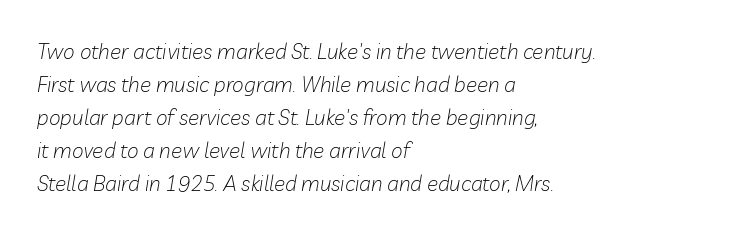
{"italic": "yes", "lean": "right", "slant_degrees": 10, "bold": "no", "underline": "no", "align": "left", "line_spacing": "normal", "line_spacing_ratio": 1.57, "letter_spacing": "normal", "letter_spacing_em": 0.0, "glyph_px": 21}
